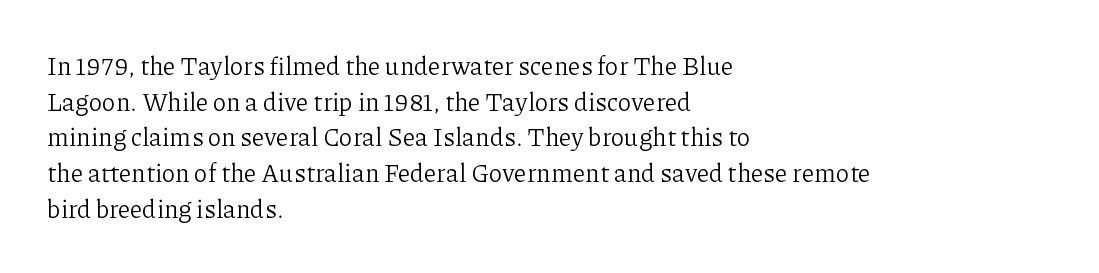
Q: Is the text bold? A: No.
Q: Is the text italic (slanted)? A: No, it is upright.
Q: Is the text underlined? A: No.
Q: How is the paragraph aligned? A: Left-aligned.
Q: Is the spacing between letters normal or unusually wide? A: Normal.
Q: Is the spacing between lines tight, normal or loose? A: Normal.
